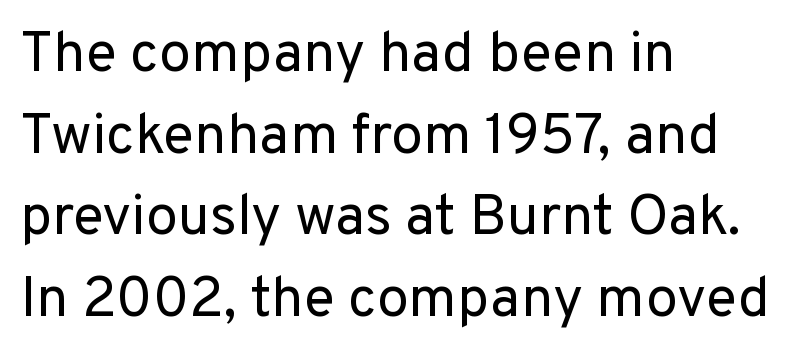
Q: Is the text bold? A: No.
Q: Is the text italic (slanted)? A: No, it is upright.
Q: Is the typeface a serif or a sans-serif typeface? A: Sans-serif.
Q: Is the text underlined? A: No.
Q: How is the paragraph aligned? A: Left-aligned.
Q: Is the spacing between letters normal or unusually wide? A: Normal.
Q: Is the spacing between lines tight, normal or loose? A: Normal.
Q: Width (condensed, normal, or wide)? A: Normal.
Q: Stroke contrast? A: Low.
Q: x-height? A: Medium.
Q: Monospaced? A: No.
